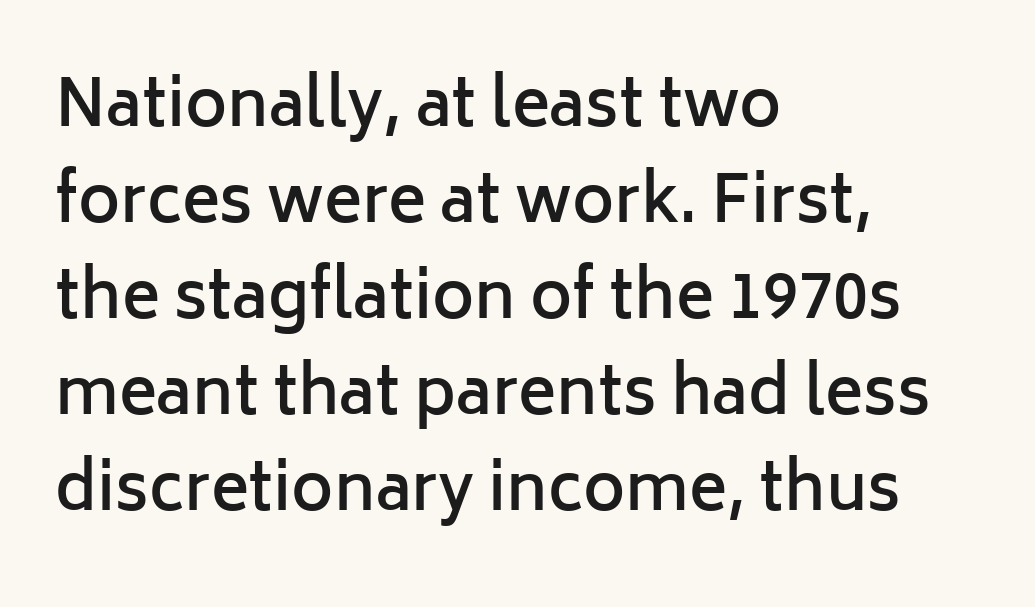
{"serif": "no", "italic": "no", "bold": "semi", "weight": "semibold", "width": "normal", "stroke_contrast": "low", "x_height": "medium", "monospaced": "no", "underline": "no", "align": "left", "line_spacing": "normal", "line_spacing_ratio": 1.5, "letter_spacing": "normal", "letter_spacing_em": 0.0, "glyph_px": 64}
